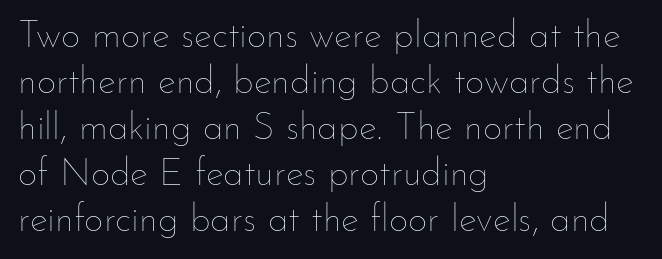
The image shows 38 px thin type, upright; set left-aligned, line spacing 1.21x, normal letter spacing, not underlined; low stroke contrast and a small x-height.
